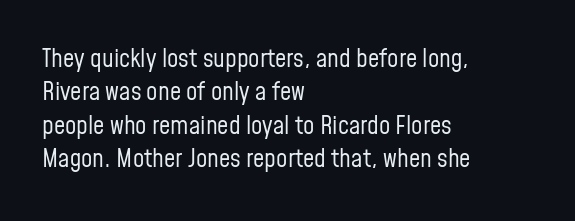
{"italic": "no", "bold": "no", "underline": "no", "align": "left", "line_spacing": "normal", "line_spacing_ratio": 1.34, "letter_spacing": "normal", "letter_spacing_em": 0.0, "glyph_px": 25}
